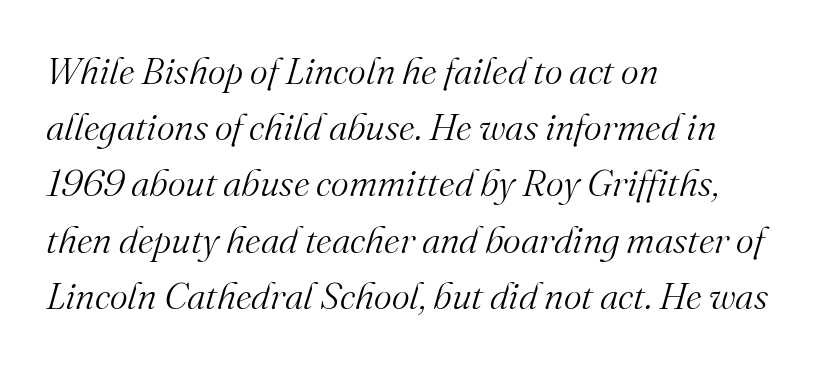
Q: Is the text bold? A: No.
Q: Is the text italic (slanted)? A: Yes, it leans right by about 16 degrees.
Q: Is the typeface a serif or a sans-serif typeface? A: Serif.
Q: Is the text underlined? A: No.
Q: How is the paragraph aligned? A: Left-aligned.
Q: Is the spacing between letters normal or unusually wide? A: Normal.
Q: Is the spacing between lines tight, normal or loose? A: Normal.
Q: Width (condensed, normal, or wide)? A: Normal.
Q: Stroke contrast? A: Medium.
Q: x-height? A: Small.
Q: Monospaced? A: No.
